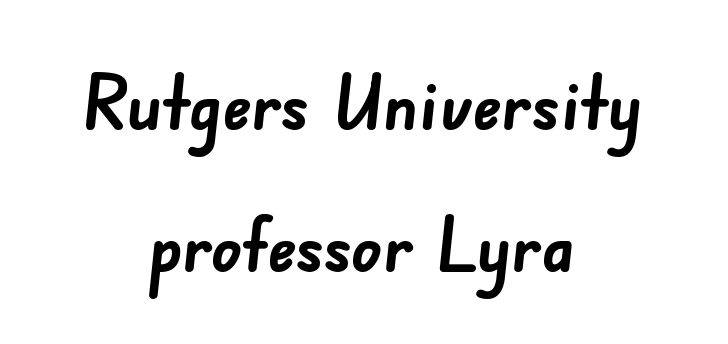
Each row of text sits above clean, open space. Looks like regular typesetting: each glyph gets only the width it needs. Line starts and ends both wander, symmetrically. There is no visible air inserted between adjacent glyphs.
